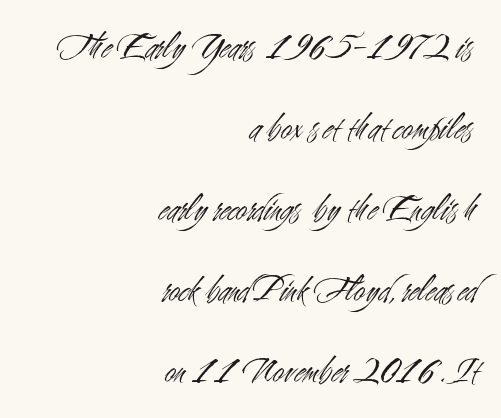
Q: Is the text bold? A: No.
Q: Is the text italic (slanted)? A: Yes.
Q: Is the typeface a serif or a sans-serif typeface? A: Sans-serif.
Q: Is the text underlined? A: No.
Q: How is the paragraph aligned? A: Right-aligned.
Q: Is the spacing between letters normal or unusually wide? A: Normal.
Q: Is the spacing between lines tight, normal or loose? A: Loose.
Q: Width (condensed, normal, or wide)? A: Condensed.
Q: Stroke contrast? A: Medium.
Q: x-height? A: Small.
Q: Monospaced? A: No.
